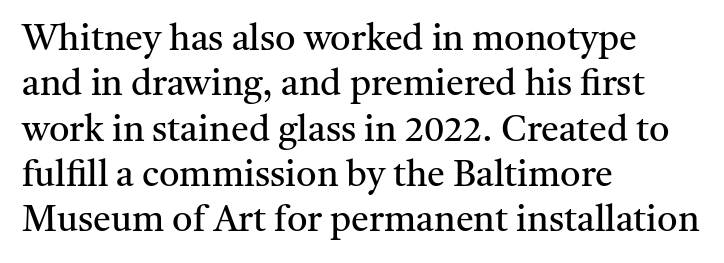
The image shows 36 px regular-weight serif type, upright; set left-aligned, normal line spacing (1.26x), normal letter spacing, not underlined; medium stroke contrast and a medium x-height.
